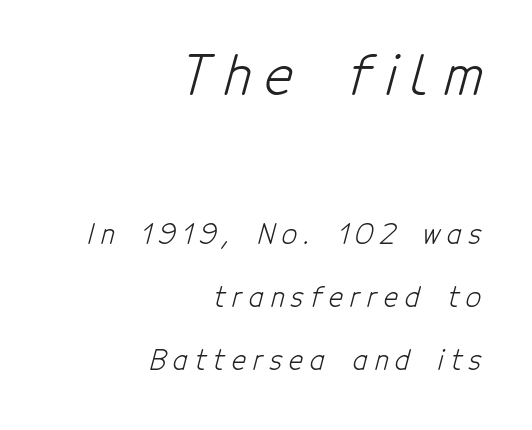
{"serif": "no", "bold": "no", "weight": "light", "width": "condensed", "stroke_contrast": "low", "x_height": "medium", "monospaced": "no", "underline": "no", "align": "right", "line_spacing": "loose", "line_spacing_ratio": 2.34, "letter_spacing": "wide", "letter_spacing_em": 0.26, "larger_block": "first", "size_ratio": 2.0, "glyph_px": 54}
